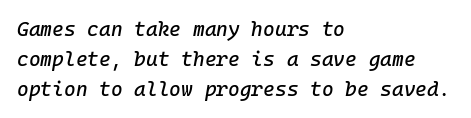
Bare-footed words on every line. The specimen reads as italic at a glance. No extra tracking has been applied to these lines. The passage shown stacks its lines at a standard gap. Each line starts at the same left margin while the right side varies.
